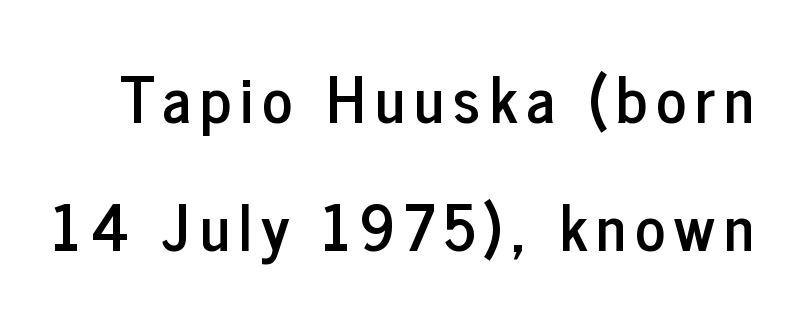
Q: Is the text italic (slanted)? A: No, it is upright.
Q: Is the typeface a serif or a sans-serif typeface? A: Sans-serif.
Q: Is the text underlined? A: No.
Q: Is the spacing between lines tight, normal or loose? A: Loose.
Q: Width (condensed, normal, or wide)? A: Condensed.
Q: Stroke contrast? A: Low.
Q: x-height? A: Medium.
Q: Monospaced? A: No.
